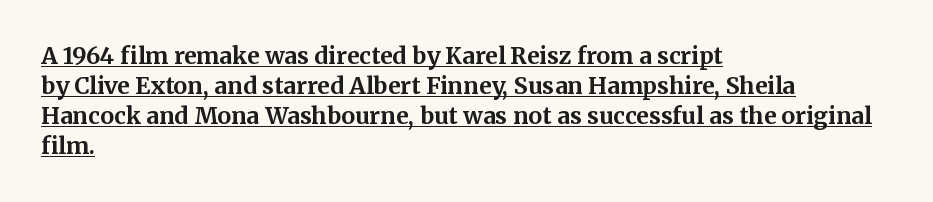
The image shows 23 px bold type, upright; set left-aligned, normal line spacing (1.3x), normal letter spacing, underlined.
